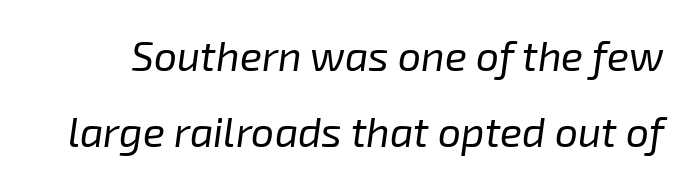
{"italic": "yes", "lean": "right", "slant_degrees": 8, "bold": "no", "weight": "regular", "width": "normal", "stroke_contrast": "low", "x_height": "medium", "monospaced": "no", "underline": "no", "line_spacing_ratio": 1.85, "letter_spacing": "normal", "letter_spacing_em": 0.0, "glyph_px": 41}
